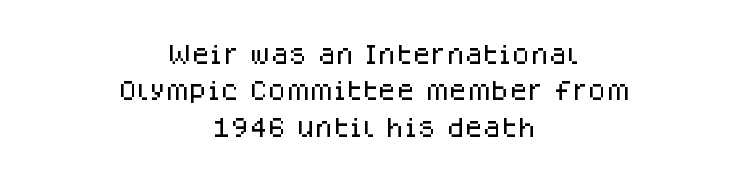
{"italic": "no", "underline": "no", "align": "center", "line_spacing_ratio": 1.73, "letter_spacing": "normal", "letter_spacing_em": 0.0, "glyph_px": 21}
